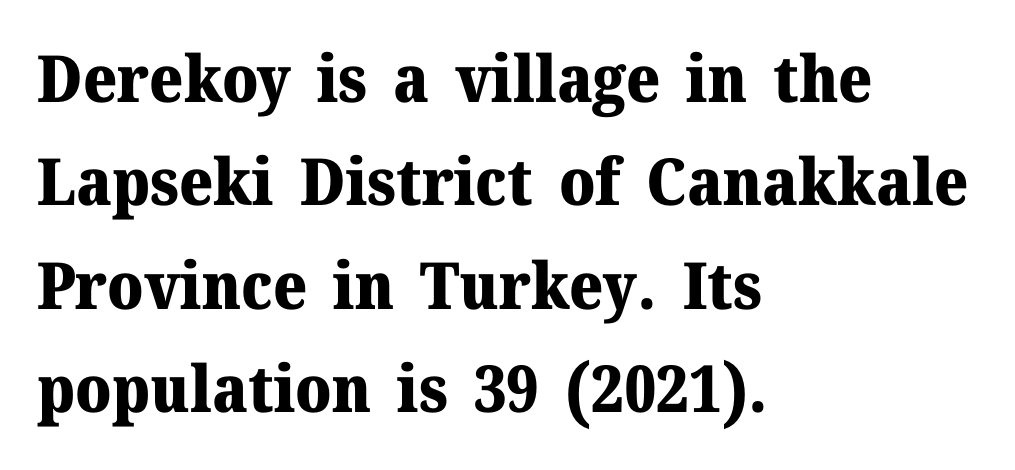
The image shows 65 px heavy serif type, upright; set left-aligned, normal line spacing (1.59x), normal letter spacing, not underlined; medium stroke contrast and a medium x-height.
